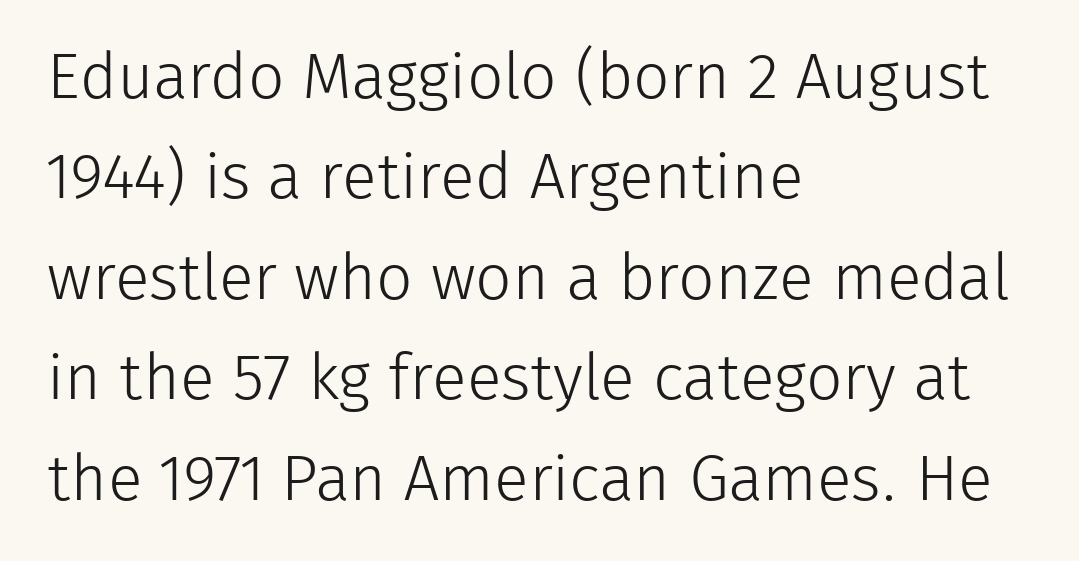
The passage is arranged the way most books set body copy — flush left. Counters stay open thanks to moderate or lighter strokes. A typesetter would call this leading conventional body-copy spacing. The rendering uses natural spacing where letterforms have individual widths. Regarding serifs, this sample does without them. No extra tracking has been applied to these lines.
